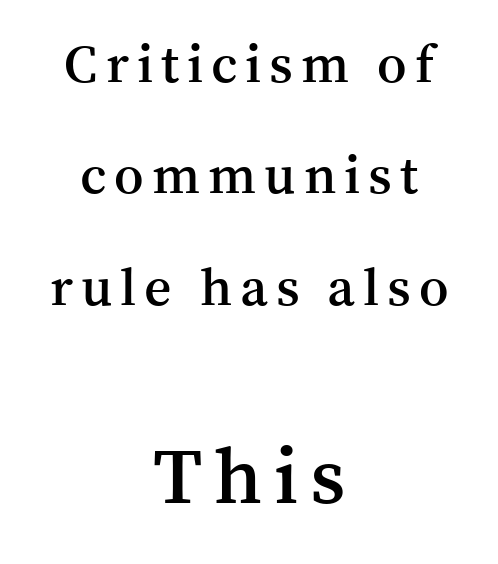
The image shows 79 px semibold serif type, upright; set centered, loose line spacing (2.1x), not underlined; the second (bottom) block is 1.49x larger; medium stroke contrast and a medium x-height.
